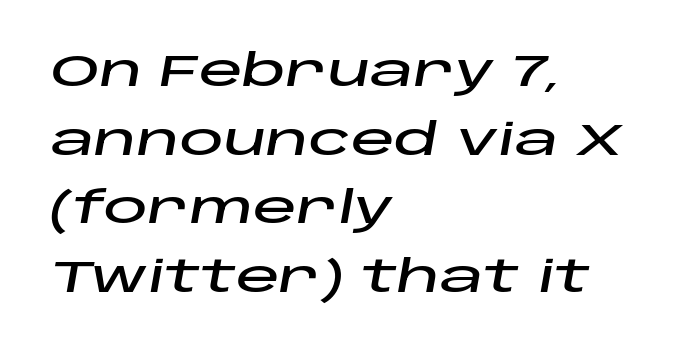
The passage shown is typed in a proportional face where columns would drift. All the whitespace from short lines collects on the right. Letter spacing: default. The face used here has a pronounced slope to its letters.
